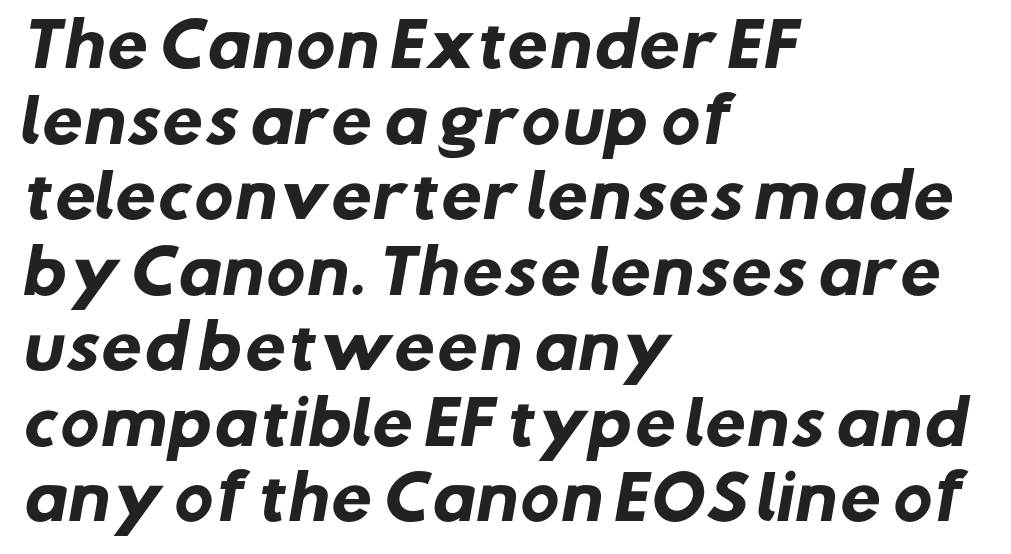
{"serif": "no", "bold": "yes", "weight": "heavy", "width": "normal", "stroke_contrast": "low", "x_height": "medium", "monospaced": "no", "underline": "no", "align": "left", "line_spacing": "normal", "line_spacing_ratio": 1.28, "letter_spacing": "normal", "letter_spacing_em": 0.0, "glyph_px": 59}
